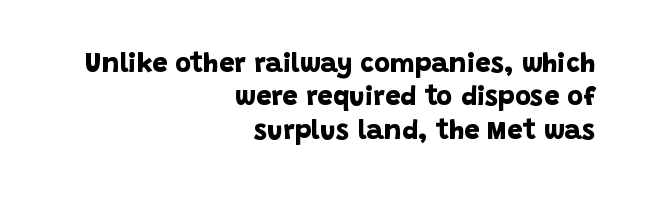
The image shows 27 px bold type; set right-aligned, line spacing 1.24x, normal letter spacing, not underlined.
